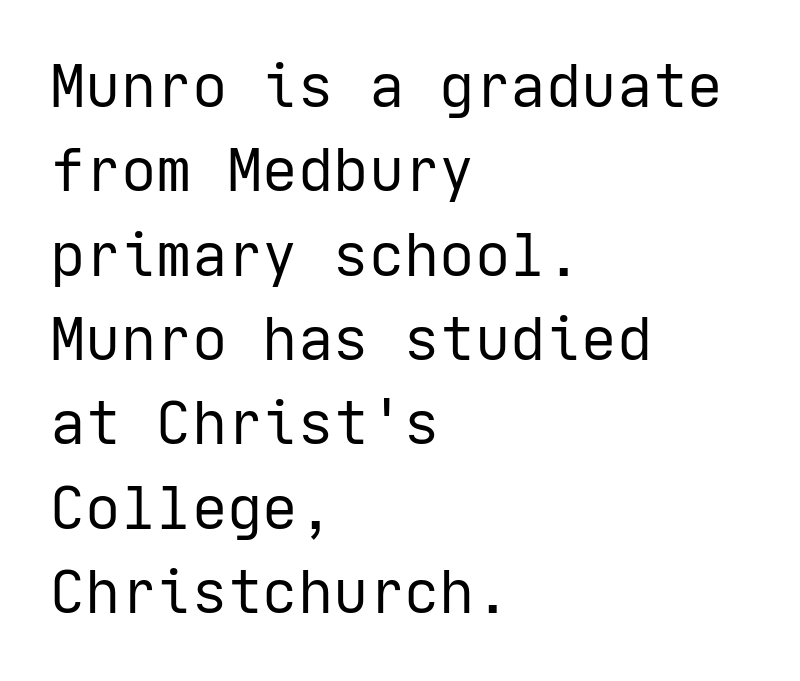
If you drew a line through each stem, it would be perfectly vertical. This rendering features lettering with no underline. Whoever set this chose a conventional vertical rhythm. Short note: letters normally spaced. Reading down the block, your eye returns to a fixed left position each line. The typeface has the unassuming heft of standard copy or less.
